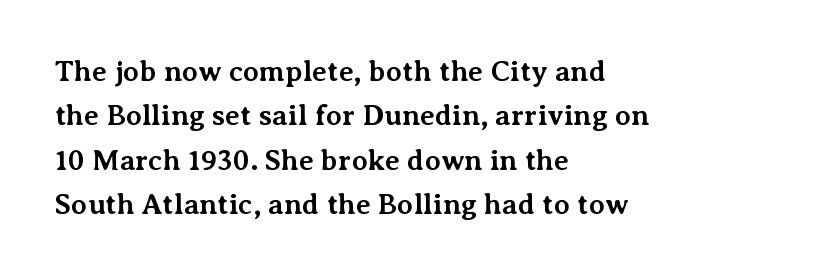
{"serif": "yes", "italic": "no", "bold": "yes", "weight": "bold", "width": "normal", "stroke_contrast": "medium", "x_height": "medium", "monospaced": "no", "underline": "no", "align": "left", "line_spacing": "normal", "line_spacing_ratio": 1.53, "letter_spacing": "normal", "letter_spacing_em": 0.0, "glyph_px": 29}
